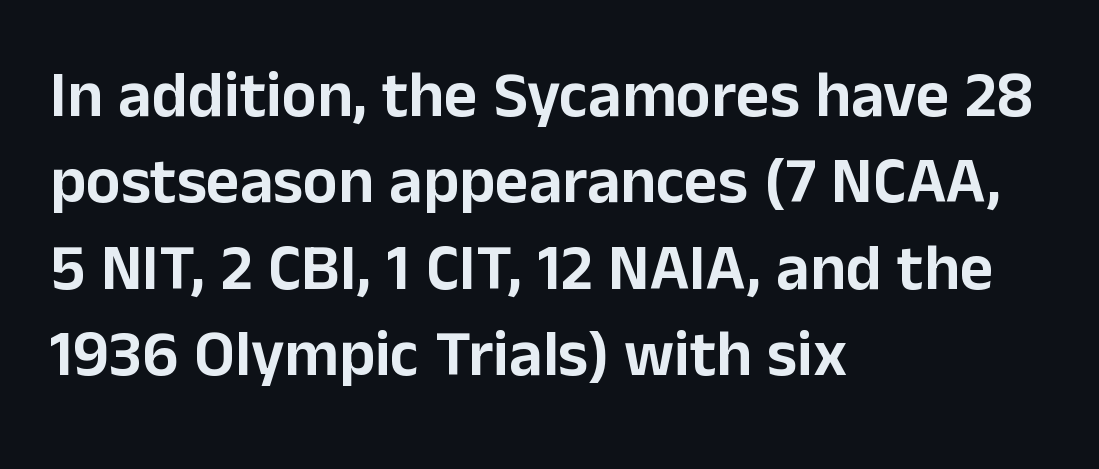
These lines are rendered in a variable-pitch font. Is the block centered? No — it sits flush against the left margin. Line spacing here is normal. Typographically, this falls in the sans-serif category. The rendering keeps characters at their native spacing. The specimen reads as upright at a glance.
